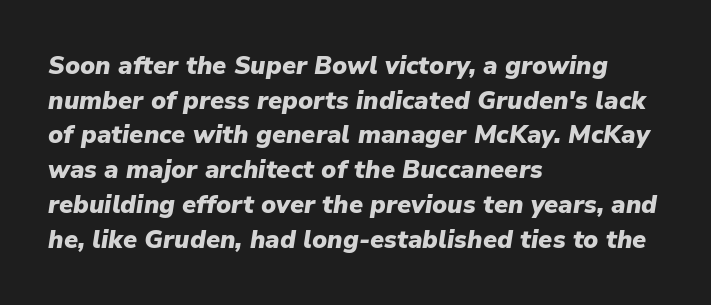
{"italic": "yes", "lean": "right", "slant_degrees": 9, "bold": "yes", "underline": "no", "align": "left", "line_spacing": "normal", "line_spacing_ratio": 1.39, "letter_spacing": "normal", "letter_spacing_em": 0.0, "glyph_px": 25}
